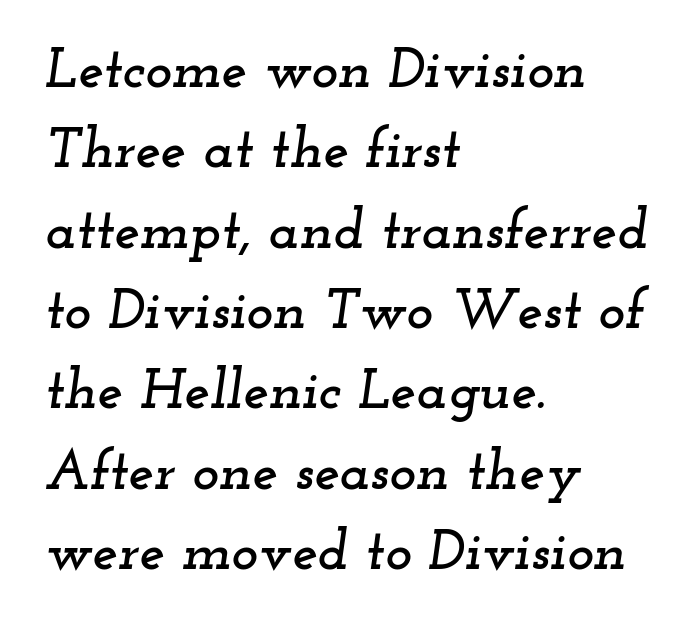
Q: Is the text italic (slanted)? A: Yes, it leans right by about 12 degrees.
Q: Is the typeface a serif or a sans-serif typeface? A: Serif.
Q: Is the text underlined? A: No.
Q: How is the paragraph aligned? A: Left-aligned.
Q: Is the spacing between letters normal or unusually wide? A: Normal.
Q: Is the spacing between lines tight, normal or loose? A: Normal.
Q: Width (condensed, normal, or wide)? A: Wide.
Q: Stroke contrast? A: Low.
Q: x-height? A: Small.
Q: Monospaced? A: No.
